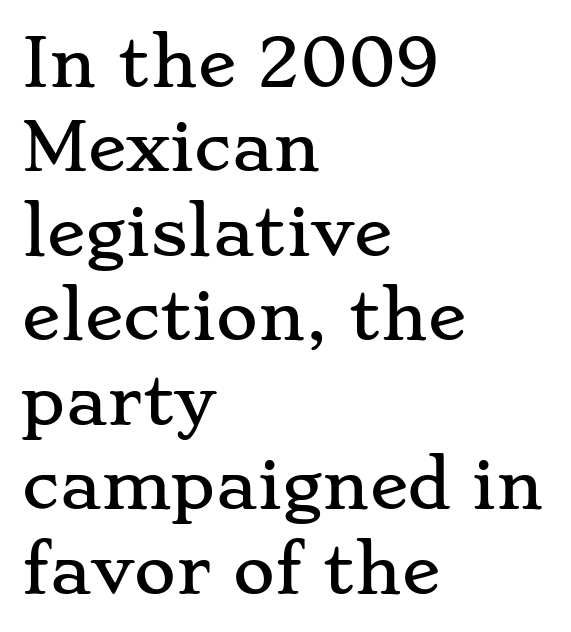
The image shows 64 px wide serif type, upright; set left-aligned, normal line spacing (1.32x), normal letter spacing, not underlined; low stroke contrast and a small x-height.
